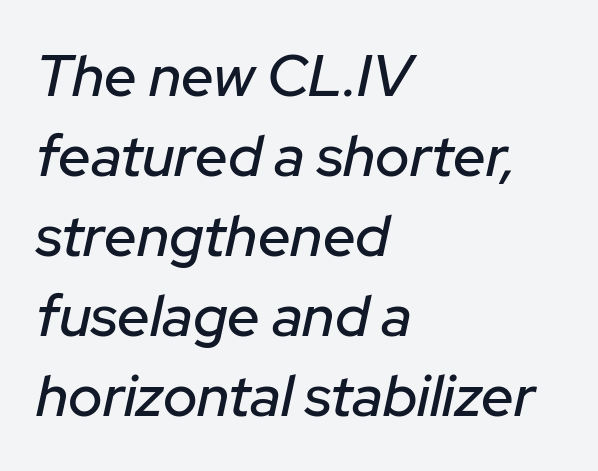
When letters slant like this, we call the style italic. These lines are rendered in a variable-pitch font. Underline: absent. Each new line begins a customary step beneath the previous one. Glyph-to-glyph distance matches everyday printed text.
